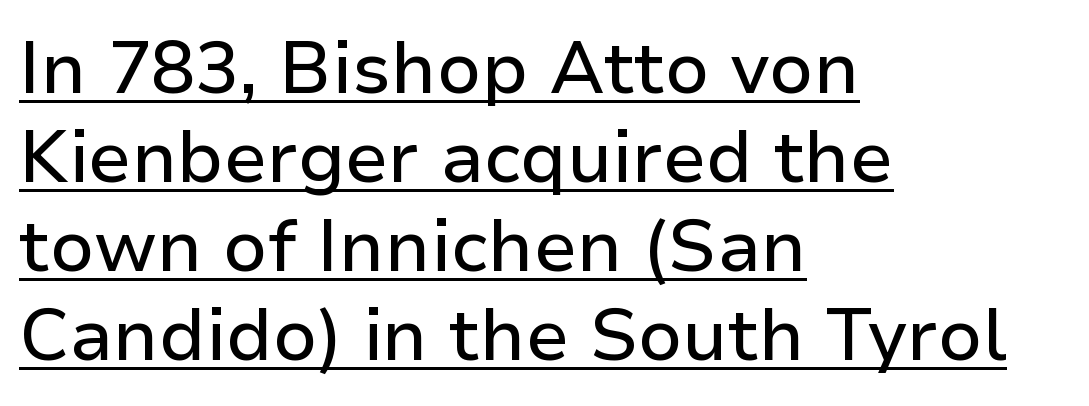
{"serif": "no", "italic": "no", "width": "normal", "stroke_contrast": "low", "x_height": "medium", "monospaced": "no", "underline": "yes", "align": "left", "line_spacing_ratio": 1.22, "letter_spacing": "normal", "letter_spacing_em": 0.0, "glyph_px": 73}
